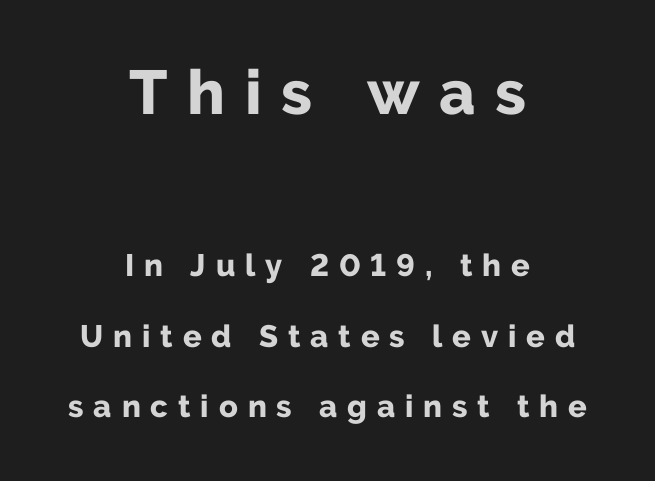
The image shows 62 px bold sans-serif type, upright; set centered, loose line spacing (2.28x), unusually wide letter spacing (+0.32 em), not underlined; the first (top) block is 2.0x larger; low stroke contrast and a medium x-height.
